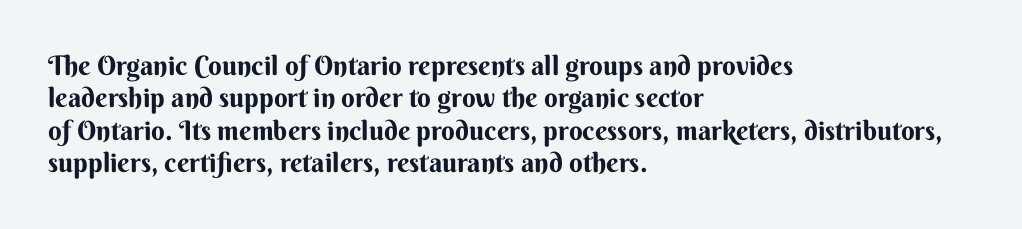
The space directly below the letters is spotless. Heavy-handed strokes throughout: this text is bold. If you drew a ruler down the left edge, every line would touch it. Italic: no, the glyphs are upright roman. Nobody touched the tracking dial on this one.
